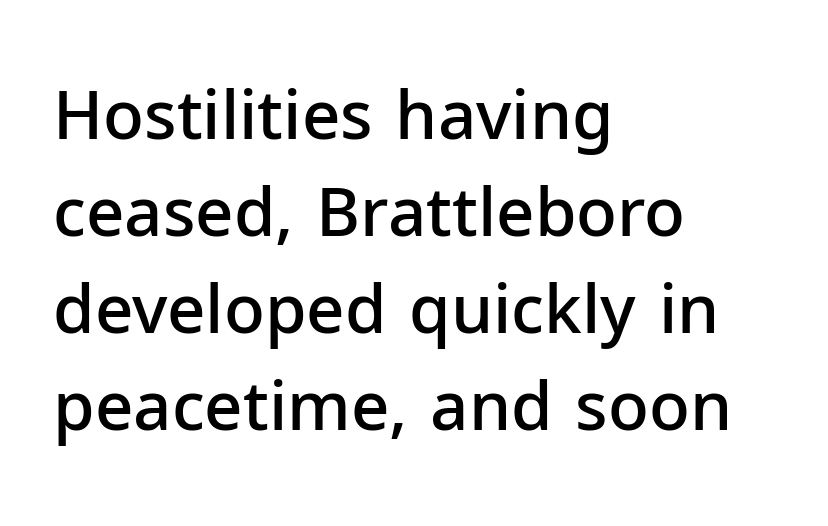
Q: Is the text bold? A: Semi-bold.
Q: Is the text italic (slanted)? A: No, it is upright.
Q: Is the typeface a serif or a sans-serif typeface? A: Sans-serif.
Q: Is the text underlined? A: No.
Q: How is the paragraph aligned? A: Left-aligned.
Q: Is the spacing between letters normal or unusually wide? A: Normal.
Q: Is the spacing between lines tight, normal or loose? A: Normal.
Q: Width (condensed, normal, or wide)? A: Normal.
Q: Stroke contrast? A: Low.
Q: x-height? A: Medium.
Q: Monospaced? A: No.
